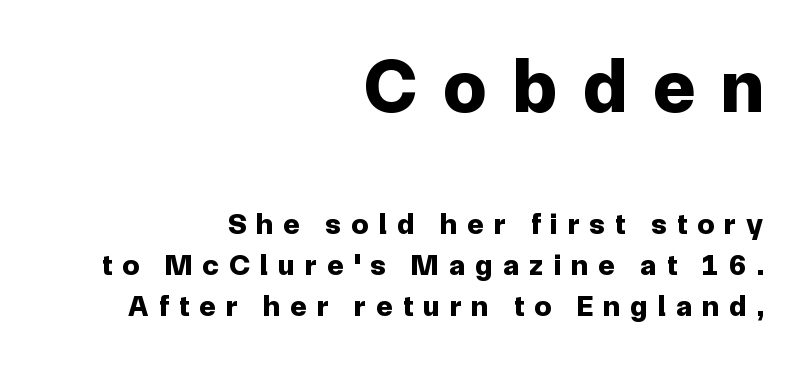
Q: Is the text bold? A: Yes.
Q: Is the text italic (slanted)? A: No, it is upright.
Q: Is the typeface a serif or a sans-serif typeface? A: Sans-serif.
Q: Is the text underlined? A: No.
Q: How is the paragraph aligned? A: Right-aligned.
Q: Is the spacing between letters normal or unusually wide? A: Unusually wide.
Q: Is the spacing between lines tight, normal or loose? A: Normal.
Q: Which block of text is set in a larger size, the first (top) or the second (bottom)? A: The first (top) one.
Q: Width (condensed, normal, or wide)? A: Normal.
Q: Stroke contrast? A: Low.
Q: x-height? A: Medium.
Q: Monospaced? A: No.
